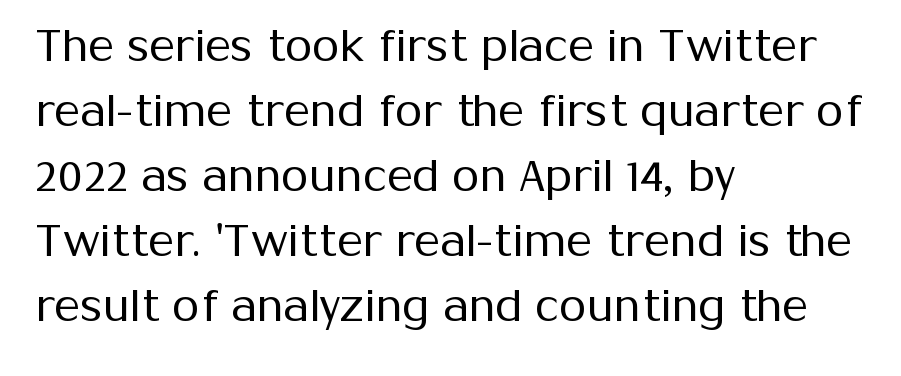
Q: Is the text bold? A: No.
Q: Is the text italic (slanted)? A: No, it is upright.
Q: Is the typeface a serif or a sans-serif typeface? A: Sans-serif.
Q: Is the text underlined? A: No.
Q: How is the paragraph aligned? A: Left-aligned.
Q: Is the spacing between letters normal or unusually wide? A: Normal.
Q: Is the spacing between lines tight, normal or loose? A: Normal.
Q: Width (condensed, normal, or wide)? A: Normal.
Q: Stroke contrast? A: Medium.
Q: x-height? A: Medium.
Q: Monospaced? A: No.
